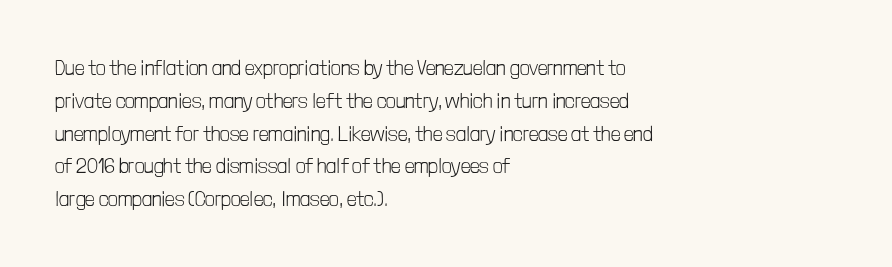
Q: Is the text bold? A: No.
Q: Is the text italic (slanted)? A: No, it is upright.
Q: Is the text underlined? A: No.
Q: How is the paragraph aligned? A: Left-aligned.
Q: Is the spacing between letters normal or unusually wide? A: Normal.
Q: Is the spacing between lines tight, normal or loose? A: Normal.
